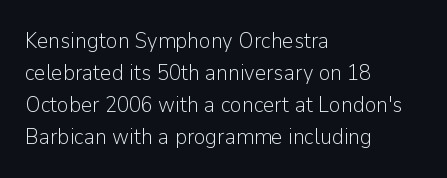
Q: Is the text bold? A: No.
Q: Is the text italic (slanted)? A: No, it is upright.
Q: Is the text underlined? A: No.
Q: How is the paragraph aligned? A: Left-aligned.
Q: Is the spacing between letters normal or unusually wide? A: Normal.
Q: Is the spacing between lines tight, normal or loose? A: Normal.
